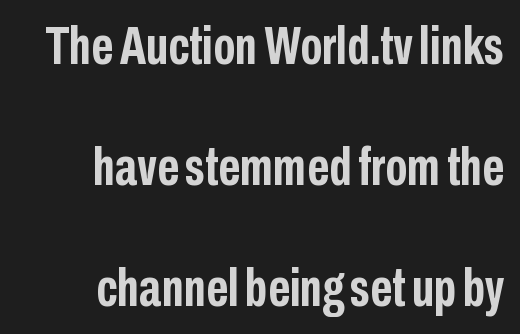
{"serif": "no", "italic": "no", "bold": "yes", "weight": "semibold", "width": "condensed", "stroke_contrast": "low", "x_height": "medium", "monospaced": "no", "underline": "no", "align": "right", "line_spacing": "loose", "line_spacing_ratio": 2.24, "letter_spacing": "normal", "letter_spacing_em": 0.0, "glyph_px": 54}
